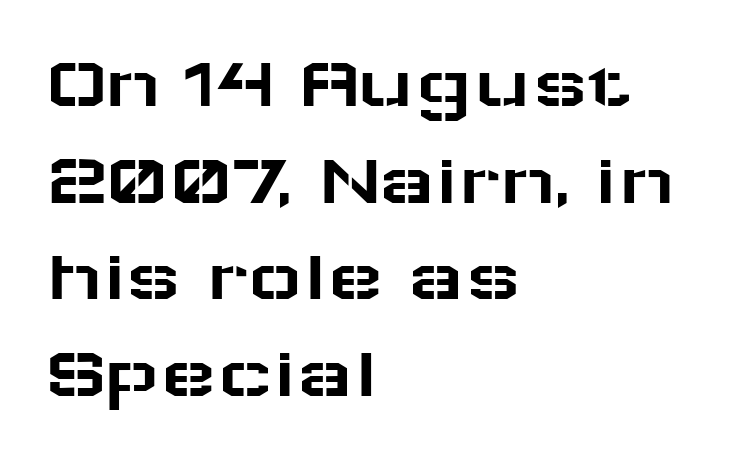
The space beneath each line is pristine and unruled. Are there feet on the stems? There aren't — it's a sans. The block of text has a typical density, with ordinary space between rows. The tracking reads as untouched default to a designer's eye.
